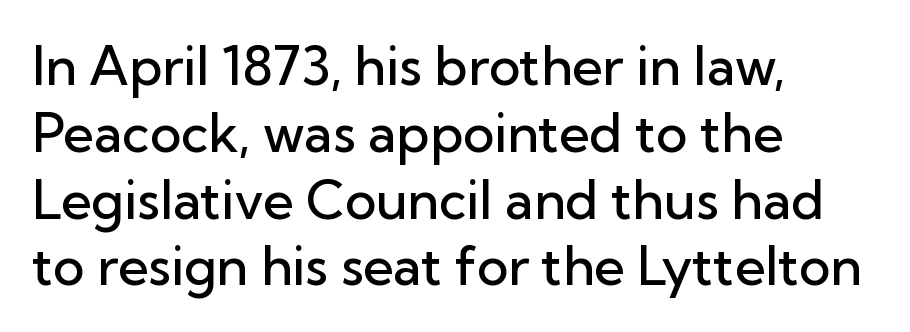
Between one letter and the next there's only the usual sliver of space. The font family rendered here belongs to the sans-serif group. When letters stand straight like this, we call the style roman or upright. Look at the stroke-to-counter ratio: somewhat heavy, a semibold. Check under the words: just untouched page. Think of a printed novel: that variable character pitch is what you see here.
